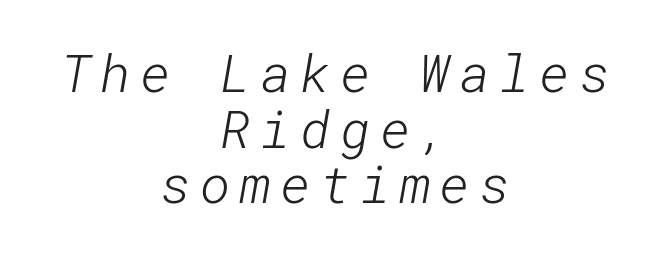
The image shows 52 px light sans-serif type; set centered, tight line spacing (1.07x), not underlined; low stroke contrast and a medium x-height.
